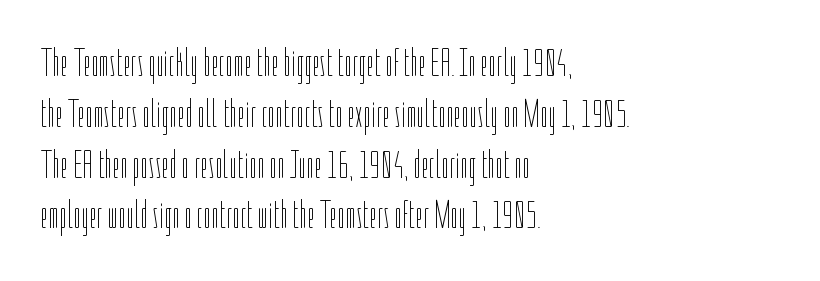
The image shows 40 px thin, condensed type, upright; set left-aligned, normal line spacing (1.27x), normal letter spacing, not underlined; low stroke contrast and a medium x-height.
